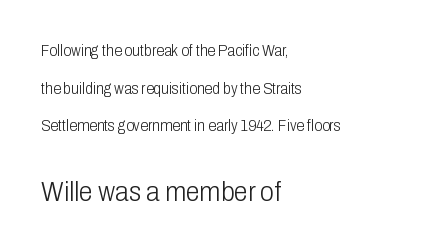
Do the characters align in a grid? No, the font is proportional. If you drew a line through each stem, it would be perfectly vertical. What's the leading like? Stretched, with rows far apart. The rendering shows plain stroke endings on the letterforms — a sans-serif design.
